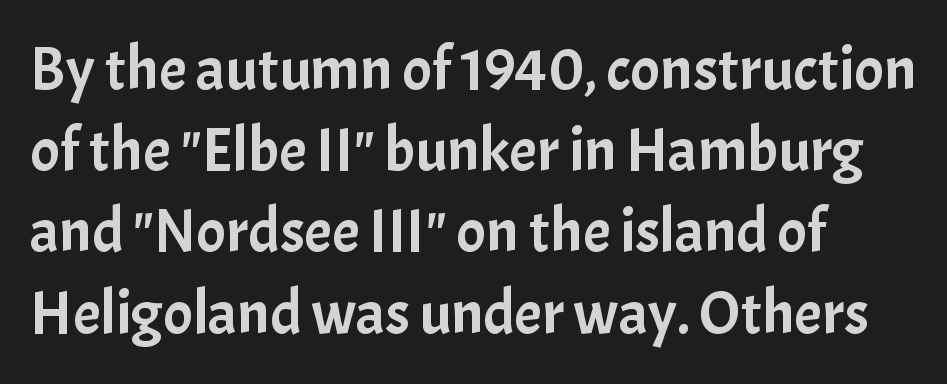
Q: Is the text italic (slanted)? A: No, it is upright.
Q: Is the typeface a serif or a sans-serif typeface? A: Sans-serif.
Q: Is the text underlined? A: No.
Q: How is the paragraph aligned? A: Left-aligned.
Q: Is the spacing between letters normal or unusually wide? A: Normal.
Q: Is the spacing between lines tight, normal or loose? A: Normal.
Q: Width (condensed, normal, or wide)? A: Normal.
Q: Stroke contrast? A: Low.
Q: x-height? A: Medium.
Q: Monospaced? A: No.
